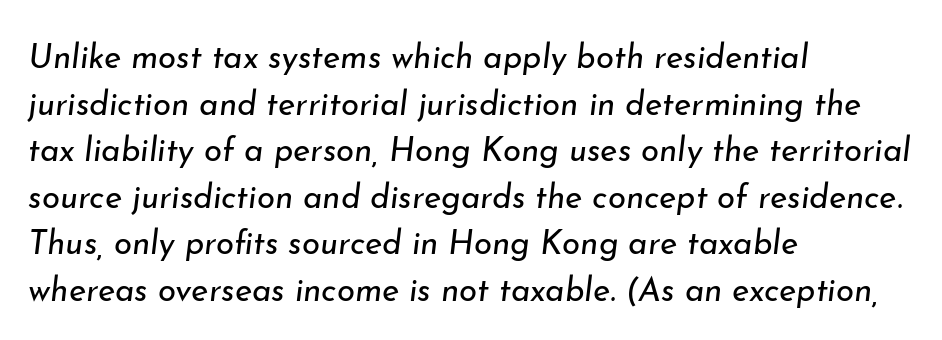
The leading is moderate, giving the passage an even texture. The passage shown leans; its letterforms are oblique. The passage is arranged the way most books set body copy — flush left. The font is comparable to plain body text, perhaps lighter.
